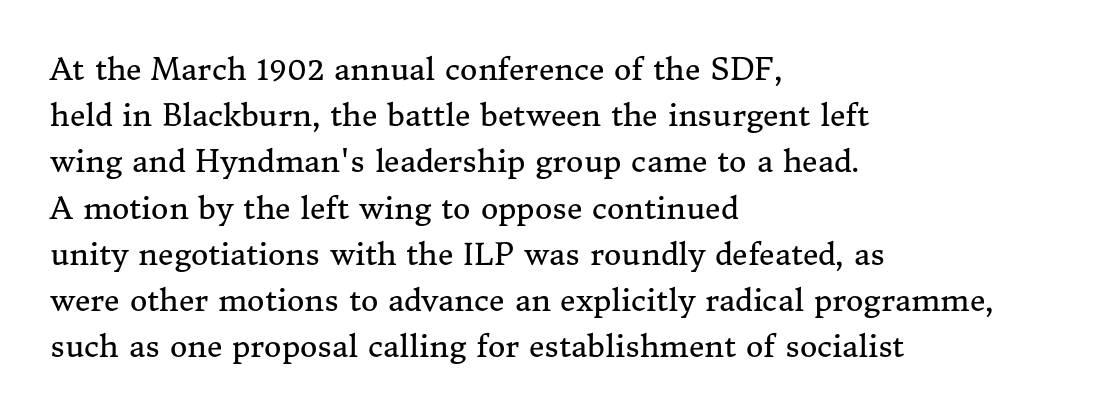
The image shows 30 px regular-weight serif type, upright; set left-aligned, normal line spacing (1.54x), normal letter spacing, not underlined; medium stroke contrast and a medium x-height.
